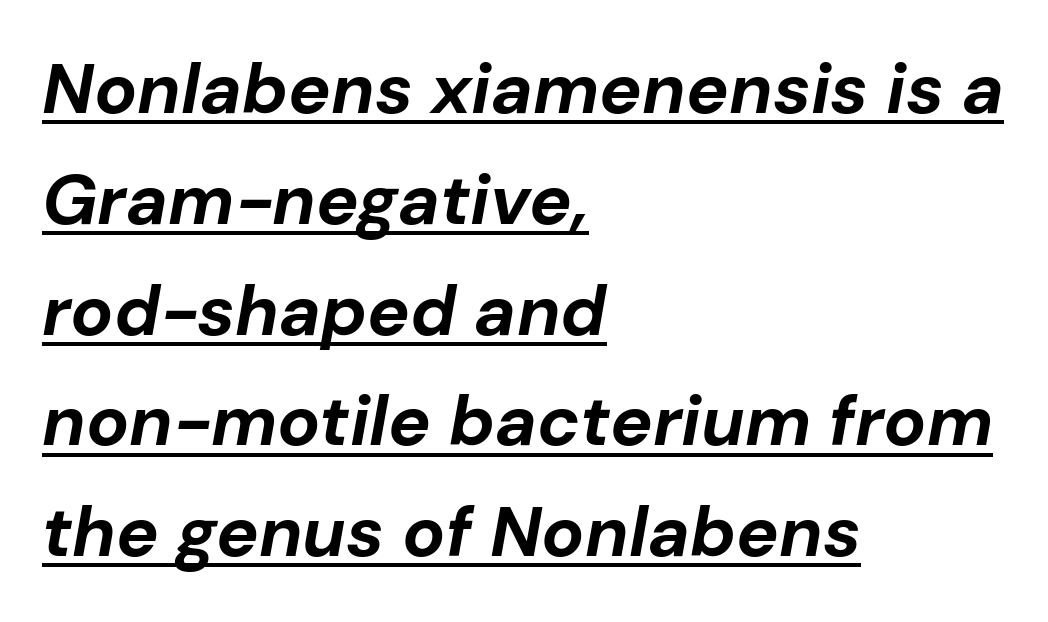
The image shows 71 px bold type, italic (leaning right); set left-aligned, normal line spacing (1.56x), normal letter spacing, underlined; low stroke contrast and a medium x-height.
